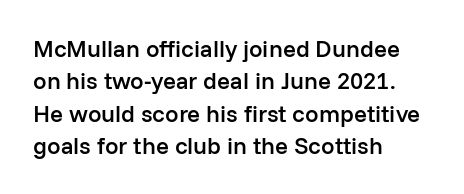
The image shows 24 px text type, upright; set left-aligned, normal line spacing (1.35x), normal letter spacing, not underlined.
